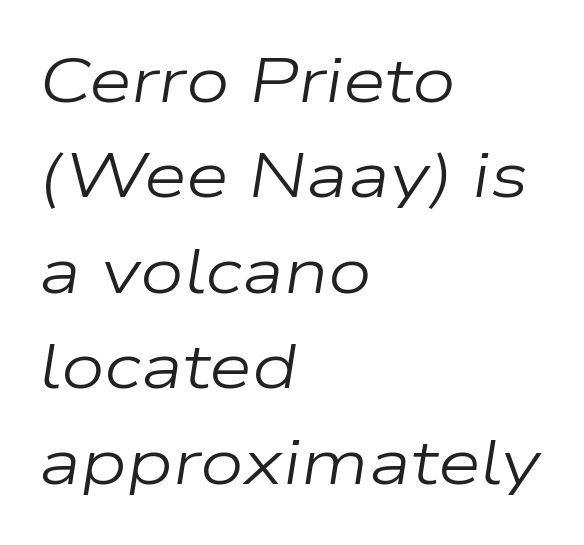
Does the lettering tilt? It does — this is italic. Looks like regular typesetting: each glyph gets only the width it needs. The weight tops out at a normal text grade. The strip under each line holds only bare page. Regular leading.
